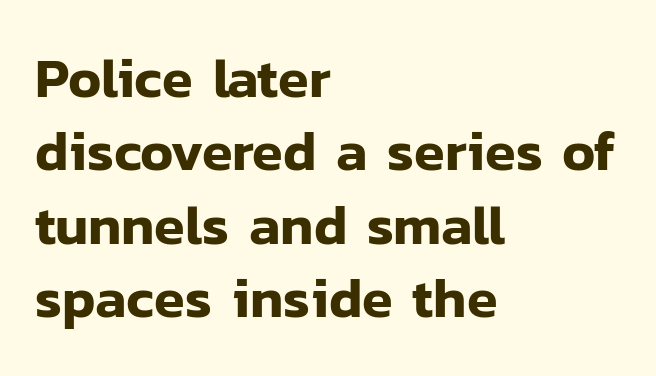
Left-aligned paragraph, ragged on the right. Quick note: interline space is typical. How are the letters spaced? Ordinarily, with no added tracking. Here the designer chose a conventional face with non-uniform glyph widths. Are there feet on the stems? There aren't — it's a sans.
